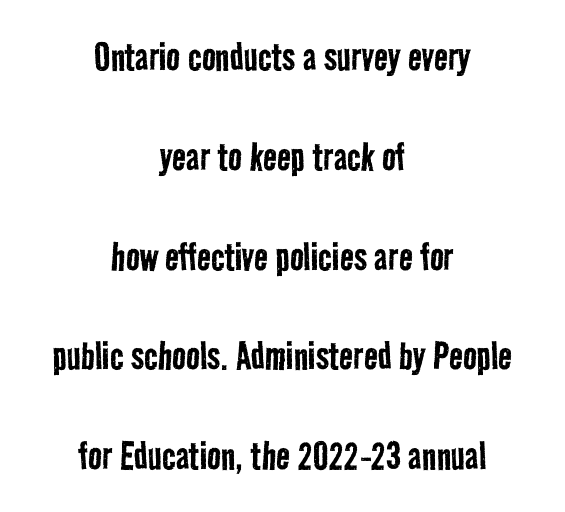
If you folded the block vertically in half, each line would mirror itself in length. This is not heavy type; no bold has been used. Notice the wide empty band between every row — that's loose leading. A clean baseline with only descenders dipping below it. I'd call this a sans setting — the letters go barefoot. Between one letter and the next there's only the usual sliver of space.
